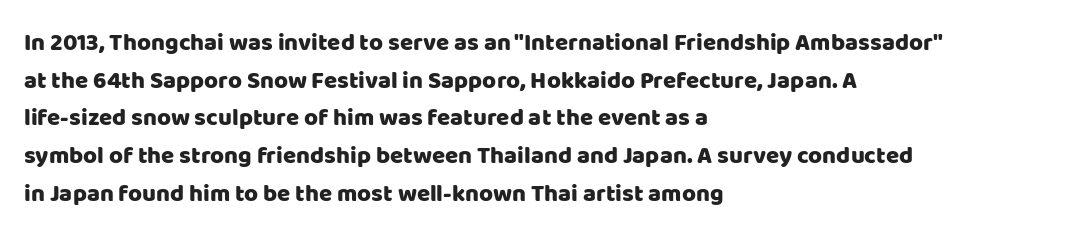
Students, observe: this is what conventionally led text looks like. When letters stand straight like this, we call the style roman or upright. Horizontally, the lines are justified to the leading edge only. The type is set solid horizontally, with unmodified tracking. The baseline area is clear.
